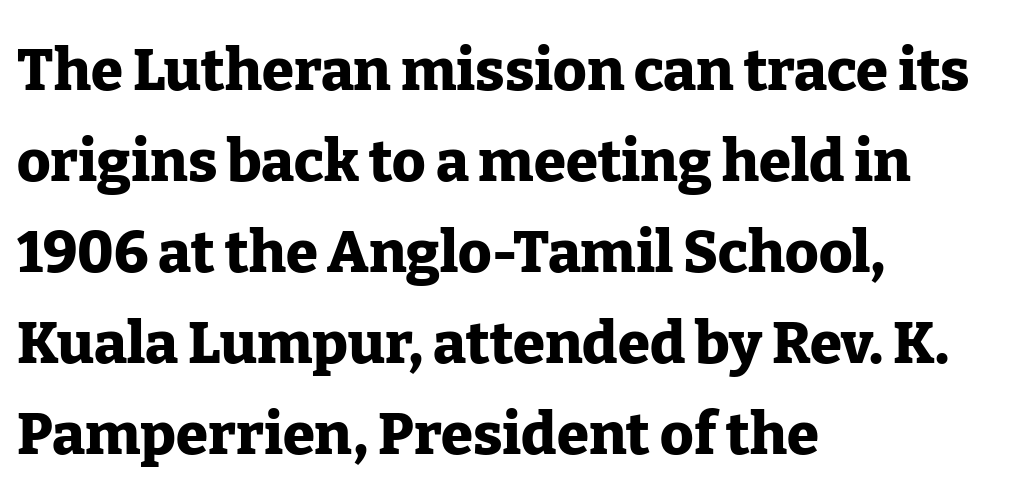
This rendering features lettering with no underline. Italic? Not at all — the glyphs are vertical. Nothing unusual about the tracking: characters are spaced as the font intends. Examine the stroke ends and you'll spot serifs. The compositor pushed each line to the left boundary. The letters advance in unequal steps, a hallmark of proportional type.
